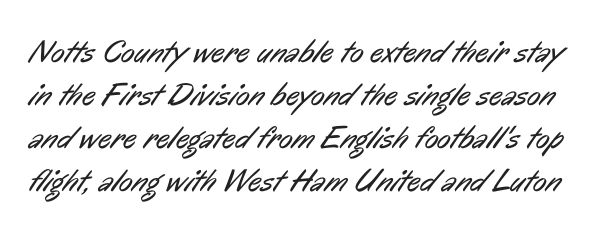
{"serif": "no", "bold": "no", "weight": "regular", "width": "condensed", "stroke_contrast": "low", "x_height": "medium", "monospaced": "no", "underline": "no", "line_spacing": "normal", "line_spacing_ratio": 1.34, "letter_spacing": "normal", "letter_spacing_em": 0.0, "glyph_px": 32}
